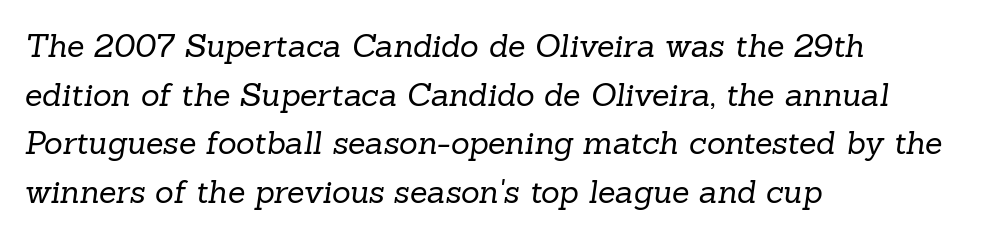
The image shows 32 px regular-weight serif type; set left-aligned, normal line spacing (1.52x), normal letter spacing, not underlined; low stroke contrast and a medium x-height.
